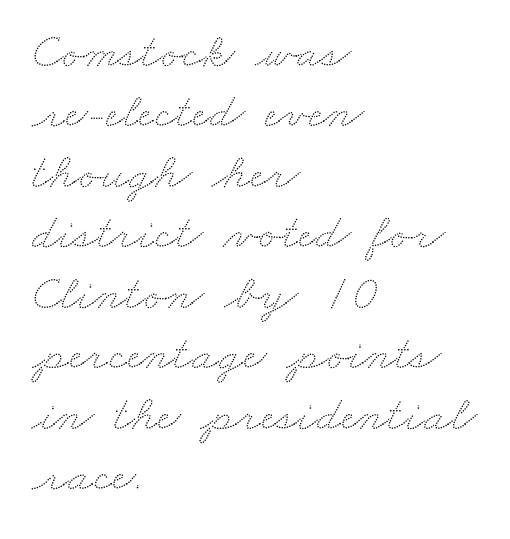
The image shows 50 px wide type; set left-aligned, line spacing 1.21x, normal letter spacing, not underlined; low stroke contrast and a small x-height.
